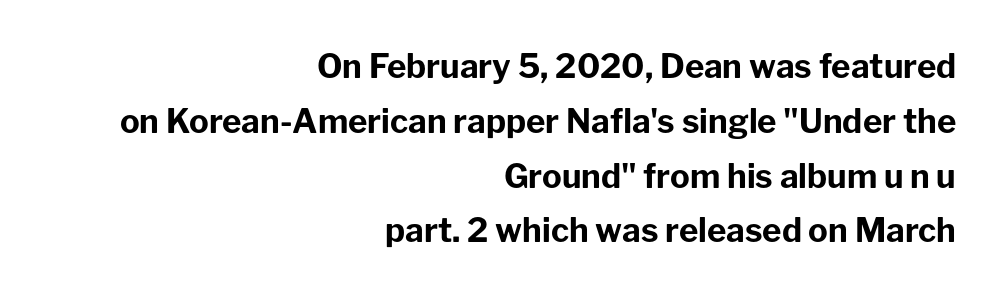
The image shows 33 px bold sans-serif type, upright; set right-aligned, normal line spacing (1.66x), normal letter spacing, not underlined; low stroke contrast and a medium x-height.
